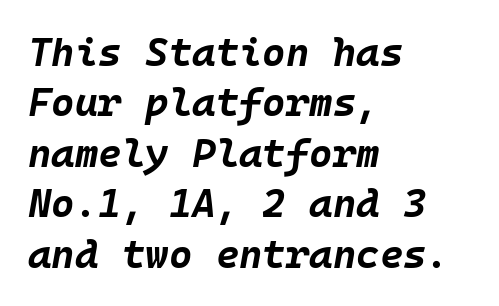
The image shows 40 px bold type, italic (leaning right), monospaced; set left-aligned, normal line spacing (1.26x), normal letter spacing, not underlined; low stroke contrast and a large x-height.
